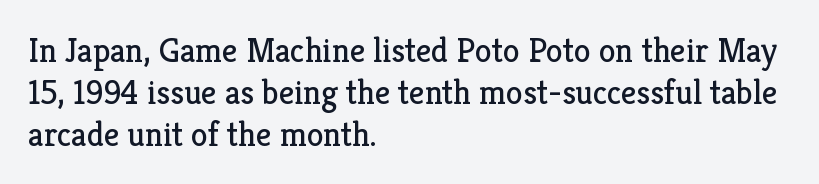
The image shows 34 px regular-weight serif type, upright; set left-aligned, line spacing 1.23x, normal letter spacing, not underlined; low stroke contrast and a medium x-height.
